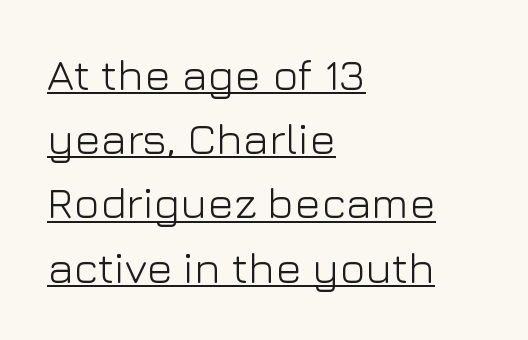
Q: Is the text bold? A: No.
Q: Is the text italic (slanted)? A: No, it is upright.
Q: Is the typeface a serif or a sans-serif typeface? A: Sans-serif.
Q: Is the text underlined? A: Yes.
Q: How is the paragraph aligned? A: Left-aligned.
Q: Is the spacing between letters normal or unusually wide? A: Normal.
Q: Is the spacing between lines tight, normal or loose? A: Normal.
Q: Width (condensed, normal, or wide)? A: Normal.
Q: Stroke contrast? A: Low.
Q: x-height? A: Medium.
Q: Monospaced? A: No.
